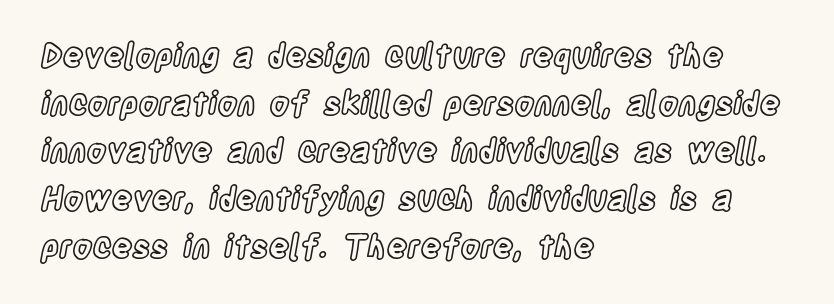
{"width": "condensed", "x_height": "large", "monospaced": "no", "underline": "no", "align": "left", "line_spacing": "normal", "line_spacing_ratio": 1.49, "letter_spacing": "normal", "letter_spacing_em": 0.0, "glyph_px": 32}
